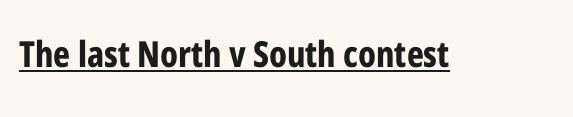
Is this a sans? Yes — the strokes have no serifs. Is the type bold? Yes — the strokes are clearly thick and heavy. Has an underline been added? It has. Looks like regular typesetting: each glyph gets only the width it needs. When letters stand straight like this, we call the style roman or upright.
